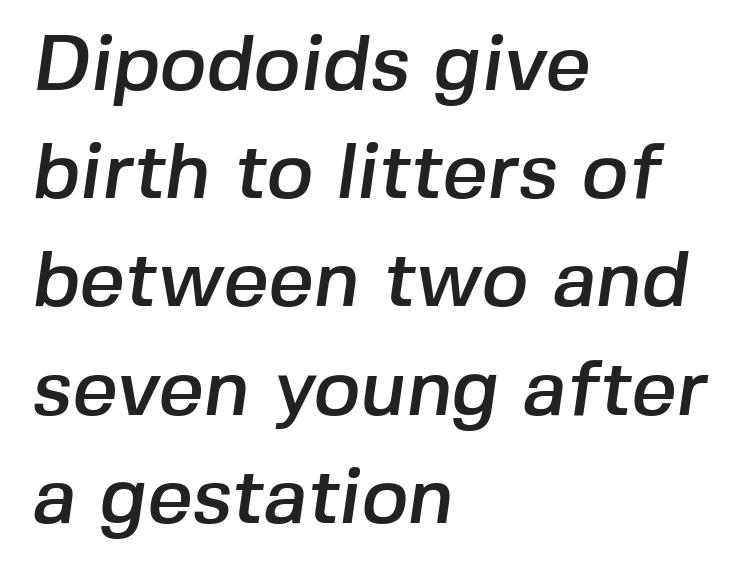
The rendering keeps characters at their native spacing. This rendering features lettering with no underline. You can tell from the bare stems that sans-serif type was used. The rendering anchors every line to the left-hand side. The face used here is proportionally spaced, like ordinary book or web type. If you measured baseline to baseline, you'd find a middling distance.
